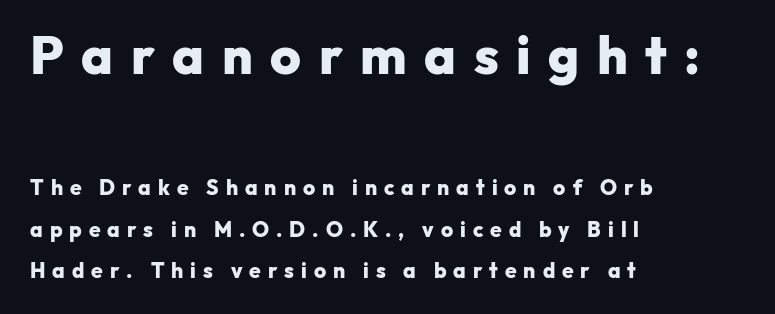
Q: Is the text bold? A: Yes.
Q: Is the text italic (slanted)? A: No, it is upright.
Q: Is the typeface a serif or a sans-serif typeface? A: Sans-serif.
Q: Is the text underlined? A: No.
Q: How is the paragraph aligned? A: Left-aligned.
Q: Is the spacing between letters normal or unusually wide? A: Unusually wide.
Q: Is the spacing between lines tight, normal or loose? A: Loose.
Q: Which block of text is set in a larger size, the first (top) or the second (bottom)? A: The first (top) one.
Q: Width (condensed, normal, or wide)? A: Normal.
Q: Stroke contrast? A: Low.
Q: x-height? A: Medium.
Q: Monospaced? A: No.
